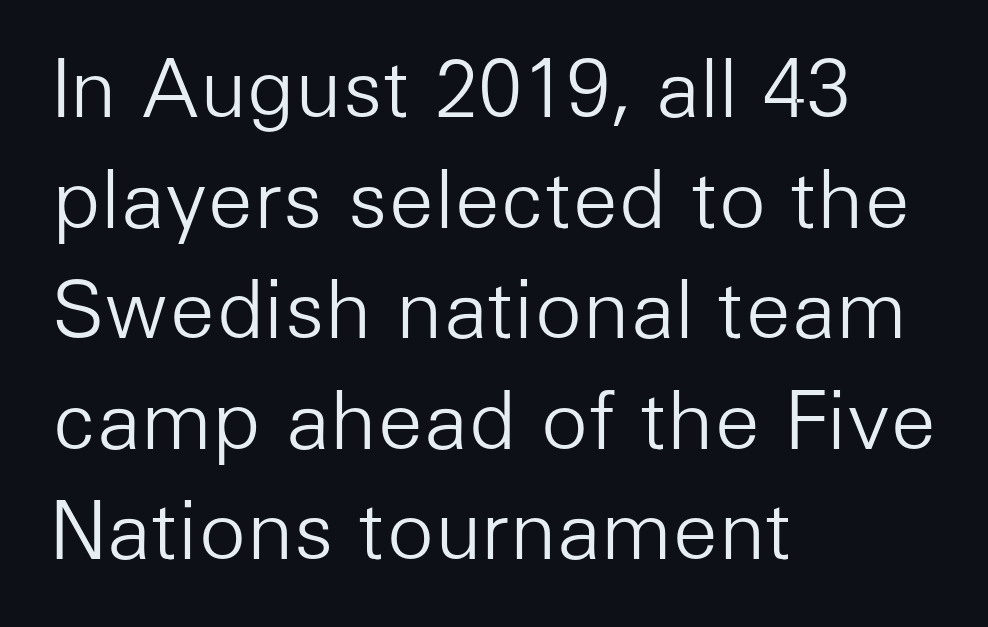
{"serif": "no", "italic": "no", "bold": "no", "weight": "light", "width": "normal", "stroke_contrast": "low", "x_height": "medium", "monospaced": "no", "underline": "no", "align": "left", "line_spacing": "normal", "line_spacing_ratio": 1.4, "letter_spacing": "normal", "letter_spacing_em": 0.0, "glyph_px": 79}
